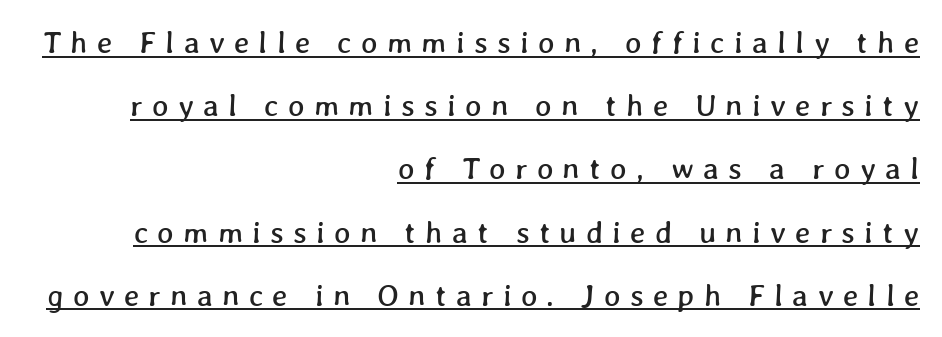
One-word summary of the alignment: right. Underlining? Definitely there. Character widths vary here, with narrow letters taking less room than wide ones. The rendering uses a large line-height, opening up the rows.
